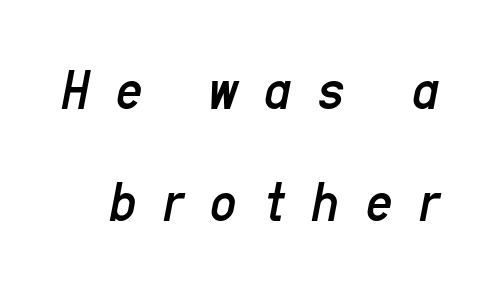
The image shows 58 px regular-weight, condensed type, italic (leaning right); set loose line spacing (1.93x), unusually wide letter spacing (+0.46 em), not underlined; low stroke contrast and a medium x-height.
